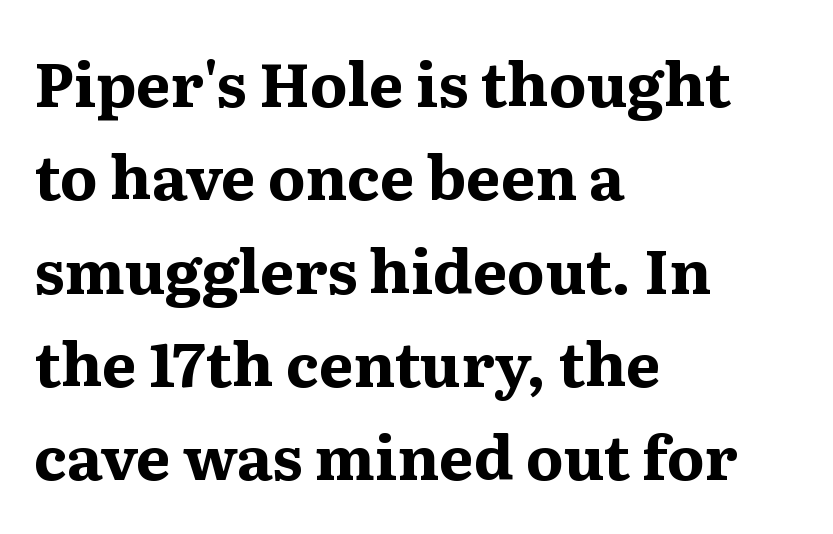
Q: Is the text bold? A: Yes.
Q: Is the text italic (slanted)? A: No, it is upright.
Q: Is the typeface a serif or a sans-serif typeface? A: Serif.
Q: Is the text underlined? A: No.
Q: How is the paragraph aligned? A: Left-aligned.
Q: Is the spacing between letters normal or unusually wide? A: Normal.
Q: Is the spacing between lines tight, normal or loose? A: Normal.
Q: Width (condensed, normal, or wide)? A: Normal.
Q: Stroke contrast? A: Medium.
Q: x-height? A: Medium.
Q: Monospaced? A: No.
